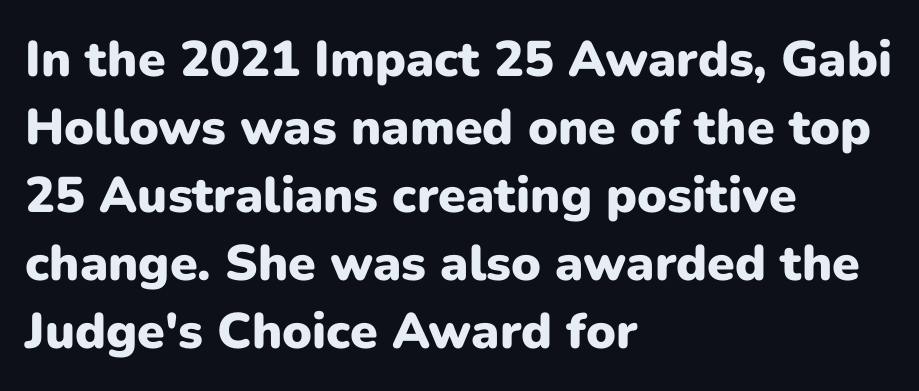
The image shows 50 px heavy sans-serif type, upright; set left-aligned, normal line spacing (1.36x), normal letter spacing, not underlined; low stroke contrast and a medium x-height.
